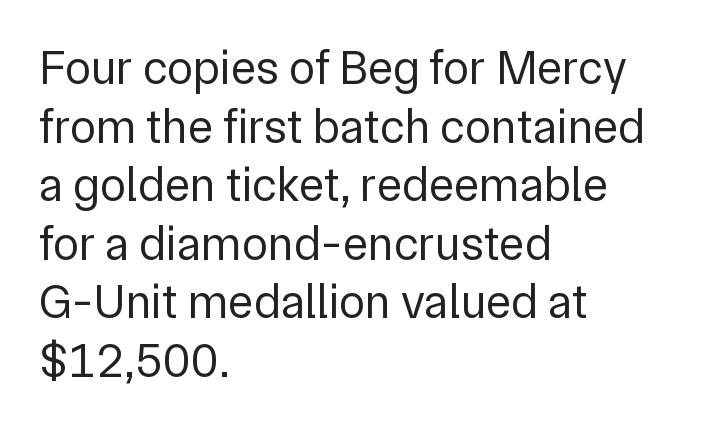
{"serif": "no", "italic": "no", "bold": "no", "weight": "regular", "width": "normal", "stroke_contrast": "low", "x_height": "medium", "monospaced": "no", "underline": "no", "align": "left", "line_spacing_ratio": 1.22, "letter_spacing": "normal", "letter_spacing_em": 0.0, "glyph_px": 48}
